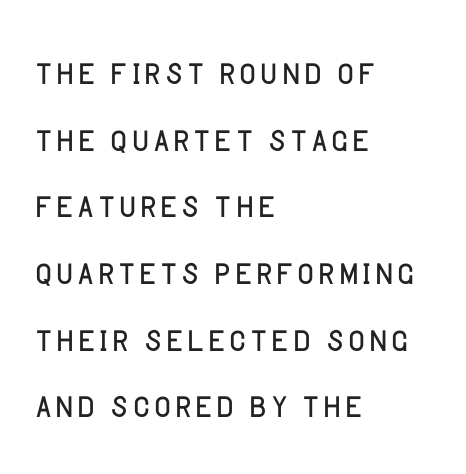
Q: Is the text bold? A: No.
Q: Is the text italic (slanted)? A: No, it is upright.
Q: Is the typeface a serif or a sans-serif typeface? A: Sans-serif.
Q: Is the text underlined? A: No.
Q: How is the paragraph aligned? A: Left-aligned.
Q: Is the spacing between letters normal or unusually wide? A: Normal.
Q: Is the spacing between lines tight, normal or loose? A: Normal.
Q: Width (condensed, normal, or wide)? A: Normal.
Q: Stroke contrast? A: Low.
Q: x-height? A: Large.
Q: Monospaced? A: No.
